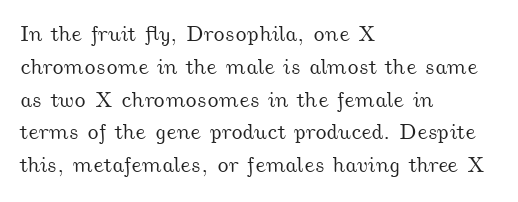
No word sits above an underline. The lines sit at an ordinary, default distance from one another. Is the letter spacing exaggerated? No — it looks like the ordinary default. Caption: multi-line text, flush left, ragged right.
